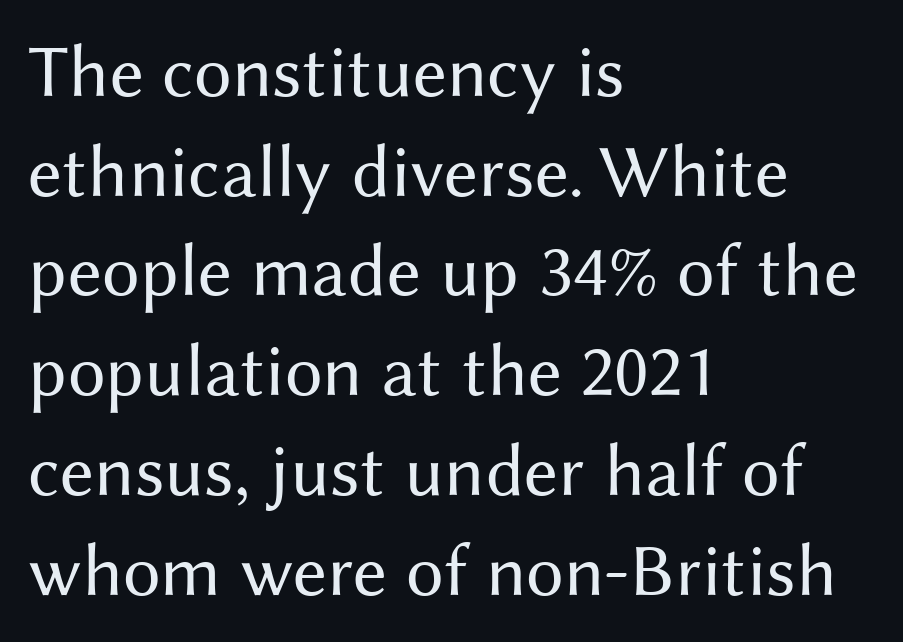
{"serif": "no", "italic": "no", "bold": "no", "weight": "regular", "width": "normal", "stroke_contrast": "medium", "x_height": "medium", "monospaced": "no", "underline": "no", "align": "left", "line_spacing": "normal", "line_spacing_ratio": 1.33, "letter_spacing": "normal", "letter_spacing_em": 0.0, "glyph_px": 75}
